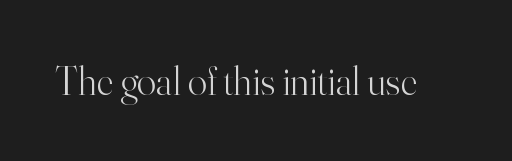
The image shows 40 px light serif type, upright; set normal letter spacing, not underlined; high stroke contrast and a small x-height.
